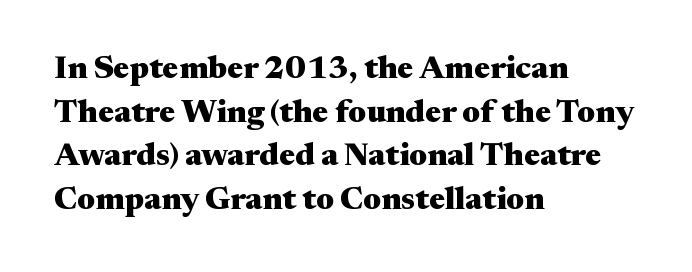
{"serif": "yes", "italic": "no", "bold": "yes", "weight": "heavy", "width": "wide", "stroke_contrast": "medium", "x_height": "medium", "monospaced": "no", "underline": "no", "align": "left", "line_spacing": "normal", "line_spacing_ratio": 1.36, "letter_spacing": "normal", "letter_spacing_em": 0.0, "glyph_px": 32}
